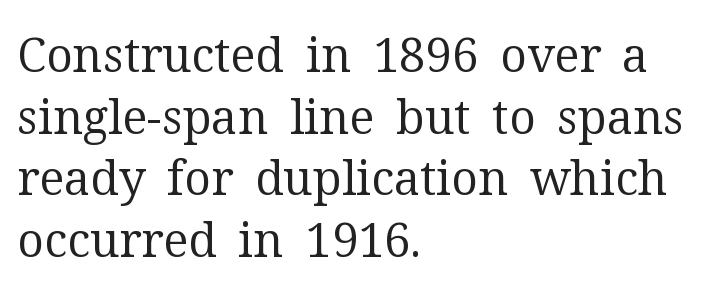
The image shows 47 px regular-weight serif type, upright; set left-aligned, normal line spacing (1.31x), normal letter spacing, not underlined; medium stroke contrast and a medium x-height.
